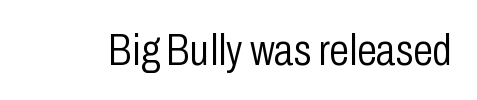
The passage shown has conventional tracking throughout. If you drew a line through each stem, it would be perfectly vertical. Weight: not bold — regular or lighter. Typographically, this falls in the sans-serif category. Underline: absent.
